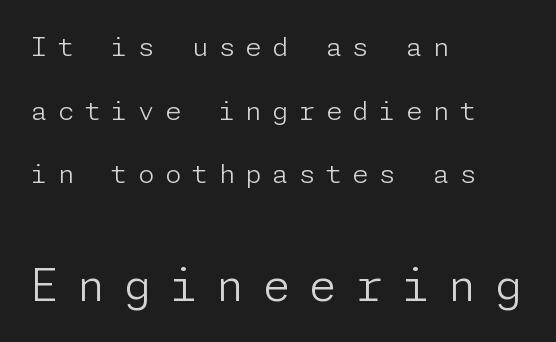
Q: Is the text bold? A: No.
Q: Is the text italic (slanted)? A: No, it is upright.
Q: Is the typeface a serif or a sans-serif typeface? A: Sans-serif.
Q: Is the text underlined? A: No.
Q: How is the paragraph aligned? A: Left-aligned.
Q: Is the spacing between letters normal or unusually wide? A: Unusually wide.
Q: Is the spacing between lines tight, normal or loose? A: Loose.
Q: Which block of text is set in a larger size, the first (top) or the second (bottom)? A: The second (bottom) one.
Q: Width (condensed, normal, or wide)? A: Normal.
Q: Stroke contrast? A: Low.
Q: x-height? A: Medium.
